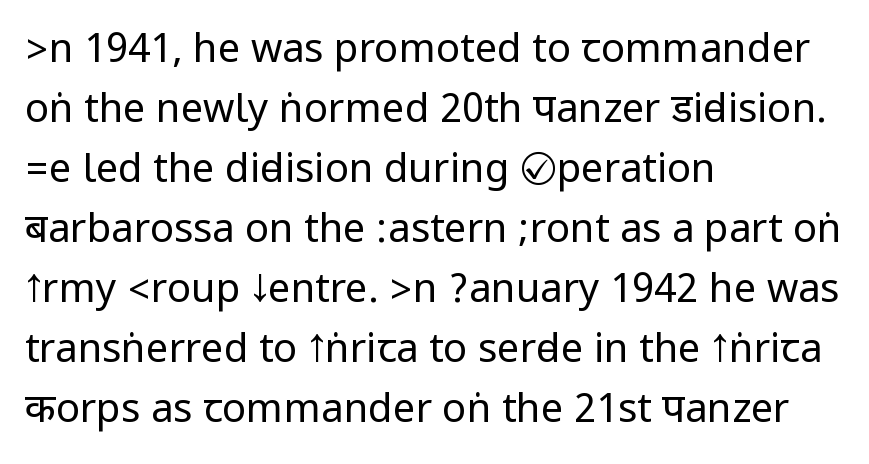
Summary of weight: not heavy and not bold. The leading is moderate, giving the passage an even texture. Bare-footed words on every line. Nothing unusual about the tracking: characters are spaced as the font intends. In terms of letterform style, serifs are entirely absent. The ragged edge is on the right, which tells us the setting is flush left.
